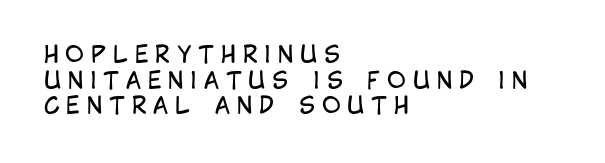
{"italic": "no", "bold": "no", "underline": "no", "align": "left", "line_spacing": "tight", "line_spacing_ratio": 1.11, "letter_spacing": "wide", "letter_spacing_em": 0.29, "glyph_px": 23}
